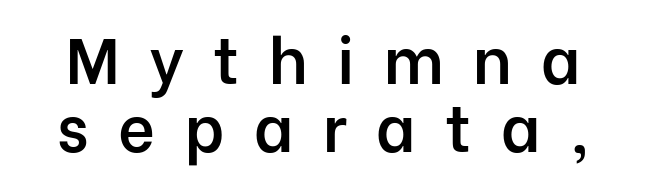
The image shows 64 px semibold sans-serif type, upright; set tight line spacing (1.06x), unusually wide letter spacing (+0.46 em), not underlined; low stroke contrast and a medium x-height.
